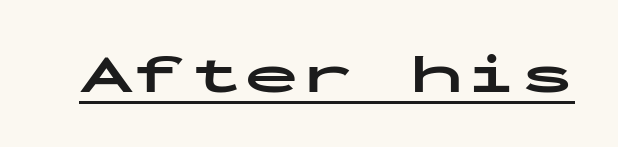
This is heavy type, rendered in bold. The passage shown is typed in a monospace face where columns stay perfectly aligned. In designer terms, the underline attribute is active on this setting. When letters stand straight like this, we call the style roman or upright. The letters carry no serifs — their stems end cleanly without finishing strokes.
